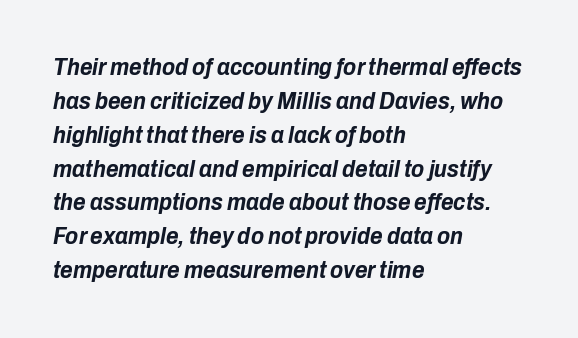
The image shows 24 px bold type, italic (leaning right); set left-aligned, normal line spacing (1.41x), normal letter spacing, not underlined.
